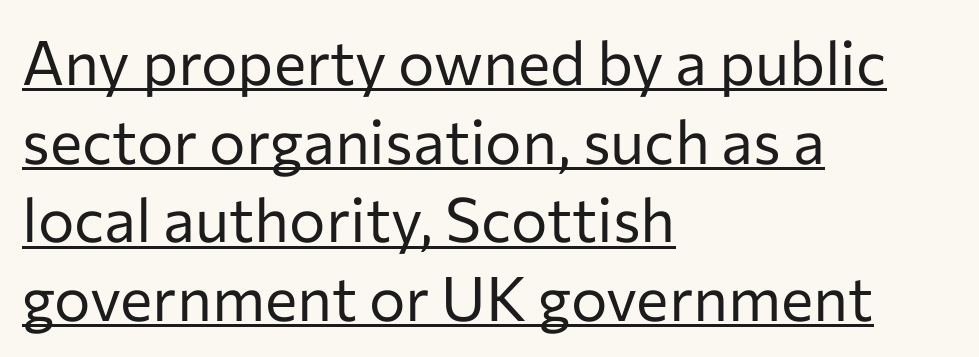
{"serif": "no", "italic": "no", "bold": "no", "weight": "regular", "width": "normal", "stroke_contrast": "low", "x_height": "medium", "monospaced": "no", "underline": "yes", "align": "left", "line_spacing": "normal", "line_spacing_ratio": 1.29, "letter_spacing": "normal", "letter_spacing_em": 0.0, "glyph_px": 61}
